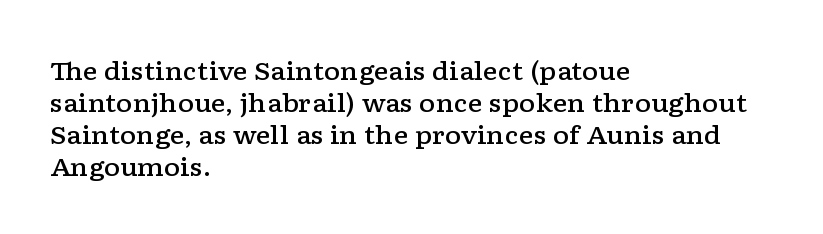
The image shows 25 px text type, upright; set left-aligned, normal line spacing (1.28x), normal letter spacing, not underlined.
